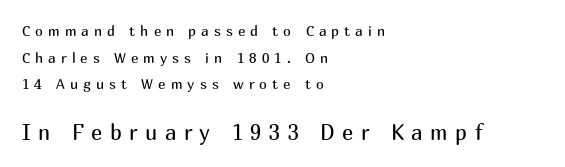
It's the straight-up-and-down kind of type. The passage shown is not underscored anywhere. Which chunk is bigger? The second one — the bottom block dwarfs the top. You could fit nearly another row in the gap between these rows. Weight: not bold — regular or lighter. Layout note: lines flush left.
